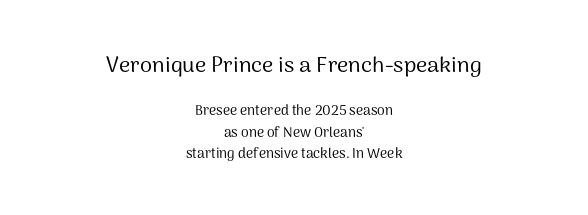
Q: Is the text bold? A: No.
Q: Is the text italic (slanted)? A: No, it is upright.
Q: Is the text underlined? A: No.
Q: How is the paragraph aligned? A: Centered.
Q: Is the spacing between letters normal or unusually wide? A: Normal.
Q: Is the spacing between lines tight, normal or loose? A: Normal.
Q: Which block of text is set in a larger size, the first (top) or the second (bottom)? A: The first (top) one.
